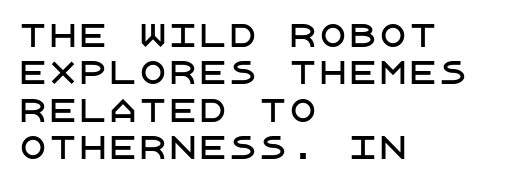
Q: Is the text italic (slanted)? A: No, it is upright.
Q: Is the typeface a serif or a sans-serif typeface? A: Sans-serif.
Q: Is the text underlined? A: No.
Q: How is the paragraph aligned? A: Left-aligned.
Q: Is the spacing between letters normal or unusually wide? A: Normal.
Q: Is the spacing between lines tight, normal or loose? A: Normal.
Q: Width (condensed, normal, or wide)? A: Normal.
Q: Stroke contrast? A: Low.
Q: x-height? A: Large.
